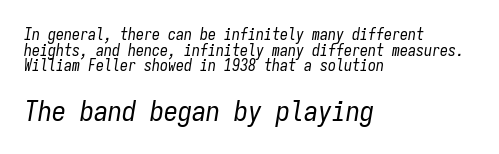
The rag falls on the right side of this text block. The specimen reads as italic at a glance. No word sits above an underline. The letters march in equal steps, a hallmark of fixed-pitch type. The emphasis by scale lands on block number two, below. No extra ink here — the face is not bold.
